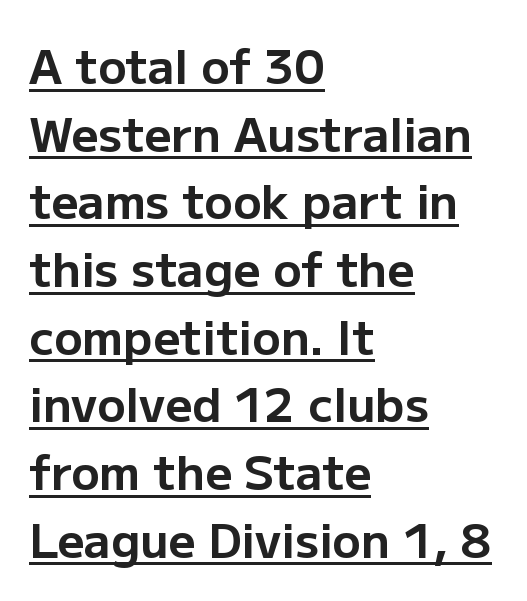
The image shows 47 px bold sans-serif type, upright; set left-aligned, normal line spacing (1.44x), normal letter spacing, underlined; low stroke contrast and a medium x-height.
